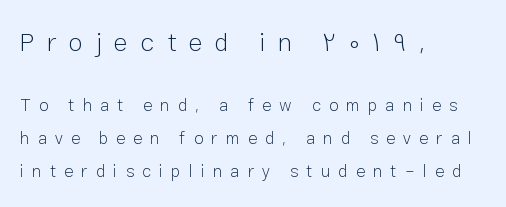
The image shows 26 px text type, upright; set left-aligned, loose line spacing (1.93x), unusually wide letter spacing (+0.48 em), not underlined; the first (top) block is 1.53x larger.
